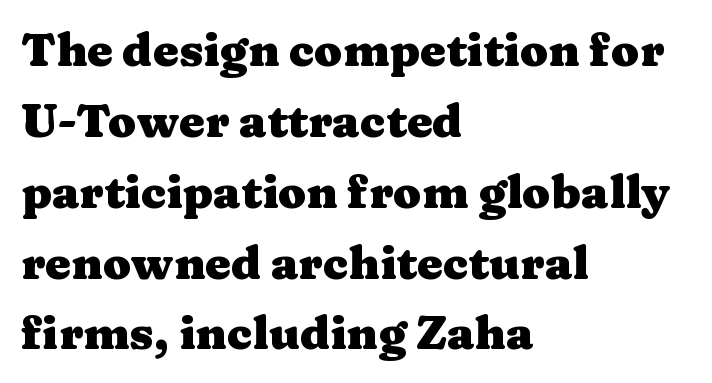
The image shows 46 px heavy, wide serif type, upright; set left-aligned, normal line spacing (1.54x), normal letter spacing, not underlined; medium stroke contrast and a medium x-height.
